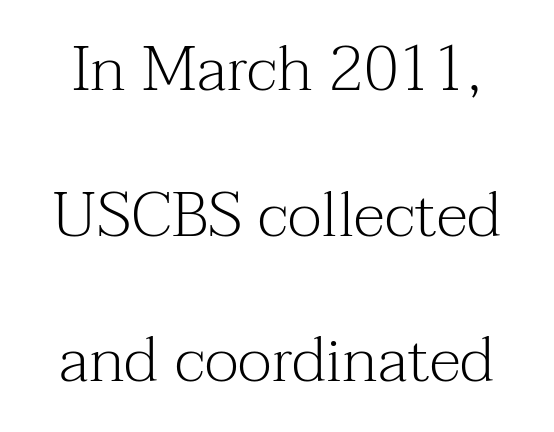
Q: Is the text bold? A: No.
Q: Is the text italic (slanted)? A: No, it is upright.
Q: Is the typeface a serif or a sans-serif typeface? A: Serif.
Q: Is the text underlined? A: No.
Q: How is the paragraph aligned? A: Centered.
Q: Is the spacing between letters normal or unusually wide? A: Normal.
Q: Is the spacing between lines tight, normal or loose? A: Loose.
Q: Width (condensed, normal, or wide)? A: Normal.
Q: Stroke contrast? A: Medium.
Q: x-height? A: Medium.
Q: Monospaced? A: No.
